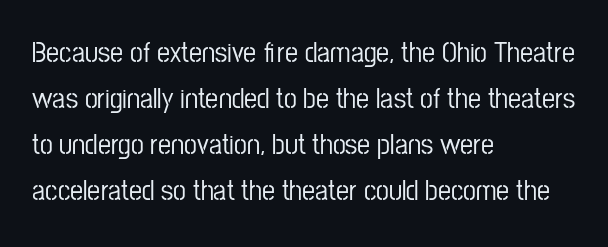
Q: Is the text italic (slanted)? A: No, it is upright.
Q: Is the typeface a serif or a sans-serif typeface? A: Sans-serif.
Q: Is the text underlined? A: No.
Q: How is the paragraph aligned? A: Left-aligned.
Q: Is the spacing between letters normal or unusually wide? A: Normal.
Q: Is the spacing between lines tight, normal or loose? A: Normal.
Q: Width (condensed, normal, or wide)? A: Condensed.
Q: Stroke contrast? A: Low.
Q: x-height? A: Medium.
Q: Monospaced? A: No.
